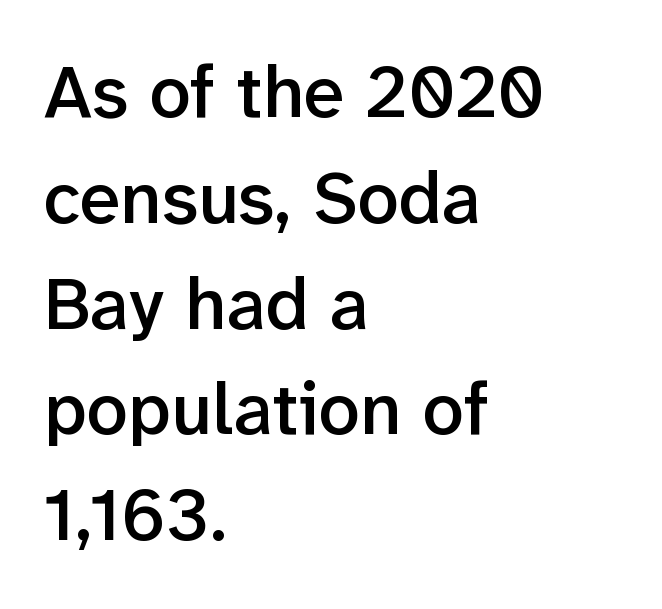
{"serif": "no", "italic": "no", "bold": "semi", "weight": "semibold", "width": "normal", "stroke_contrast": "low", "x_height": "medium", "monospaced": "no", "underline": "no", "align": "left", "line_spacing": "normal", "line_spacing_ratio": 1.43, "letter_spacing": "normal", "letter_spacing_em": 0.0, "glyph_px": 74}
